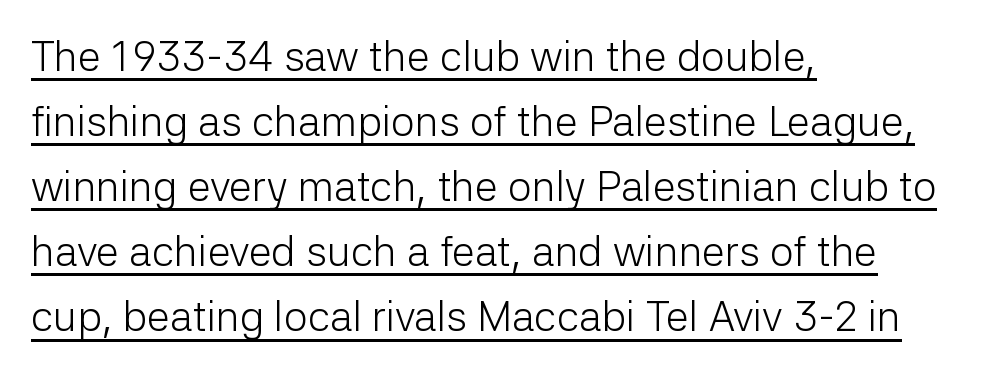
{"serif": "no", "italic": "no", "bold": "no", "weight": "light", "width": "normal", "stroke_contrast": "low", "x_height": "medium", "monospaced": "no", "underline": "yes", "align": "left", "line_spacing": "normal", "line_spacing_ratio": 1.55, "letter_spacing": "normal", "letter_spacing_em": 0.0, "glyph_px": 42}
